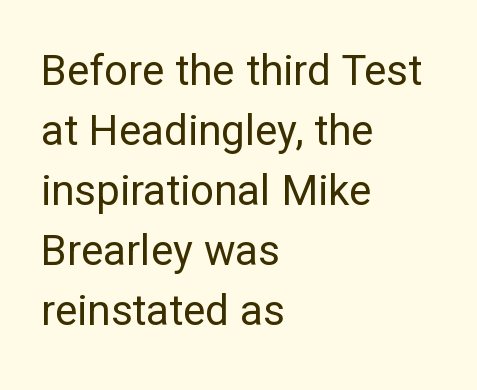
The image shows 42 px regular-weight sans-serif type, upright; set left-aligned, normal line spacing (1.43x), normal letter spacing, not underlined; low stroke contrast and a medium x-height.
